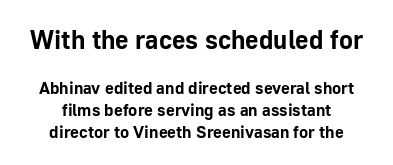
The string is rendered with underlining switched off. The type sits square on the baseline with zero lean. The lines in this sample share a center point and differ in where they start and stop. Does the leading feel generous? No, just average.
